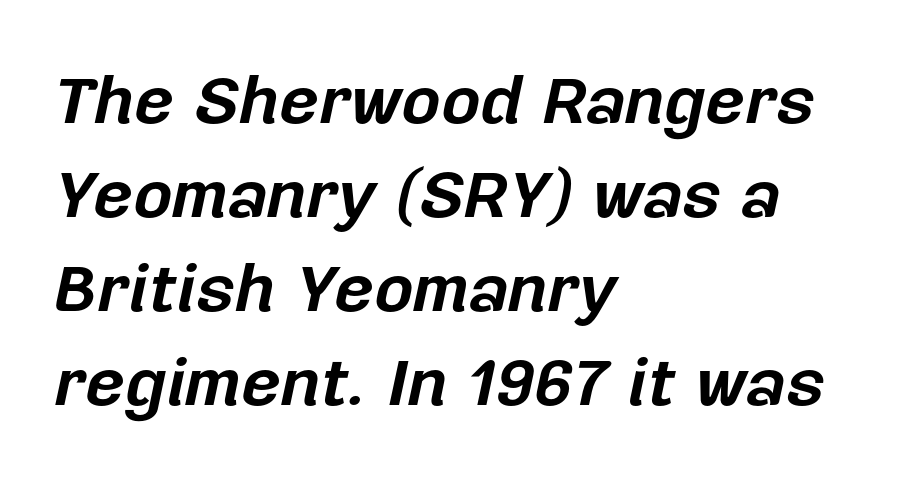
Q: Is the text bold? A: Yes.
Q: Is the text italic (slanted)? A: Yes, it leans right by about 12 degrees.
Q: Is the text underlined? A: No.
Q: How is the paragraph aligned? A: Left-aligned.
Q: Is the spacing between letters normal or unusually wide? A: Normal.
Q: Is the spacing between lines tight, normal or loose? A: Normal.
Q: Width (condensed, normal, or wide)? A: Normal.
Q: Stroke contrast? A: Low.
Q: x-height? A: Medium.
Q: Monospaced? A: No.
